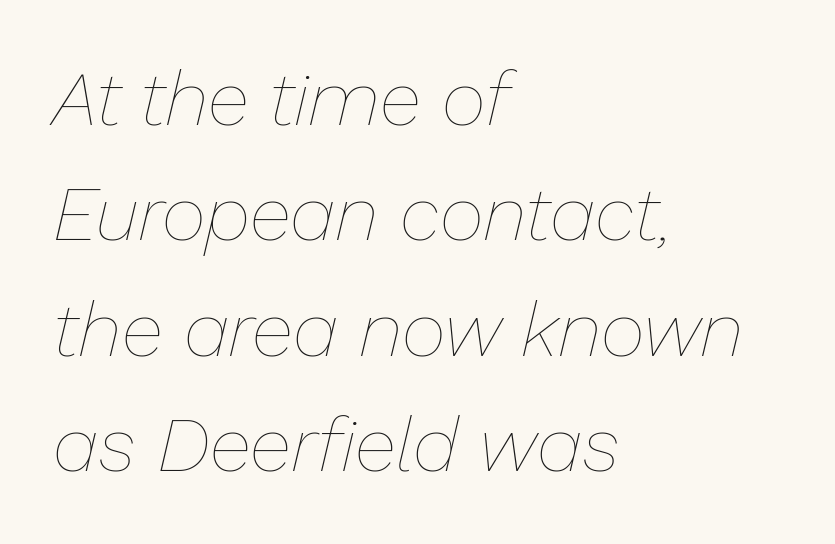
The image shows 77 px thin type, italic (leaning right); set left-aligned, normal line spacing (1.5x), normal letter spacing, not underlined; low stroke contrast and a medium x-height.
